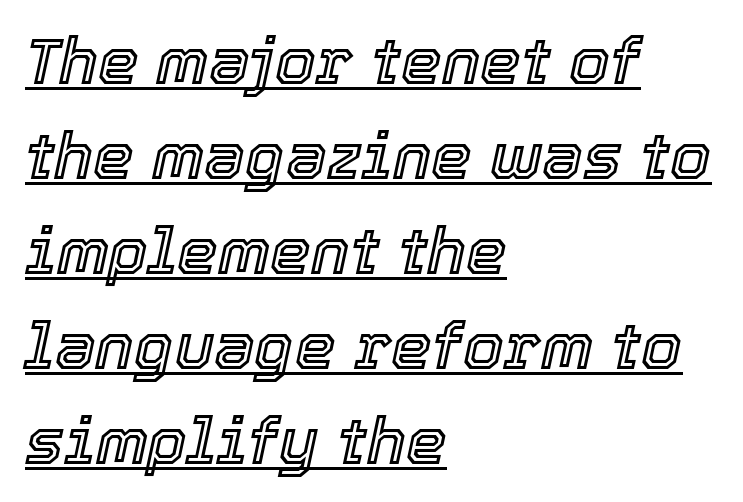
Q: Is the text italic (slanted)? A: Yes, it leans right by about 12 degrees.
Q: Is the text underlined? A: Yes.
Q: How is the paragraph aligned? A: Left-aligned.
Q: Is the spacing between letters normal or unusually wide? A: Normal.
Q: Is the spacing between lines tight, normal or loose? A: Normal.
Q: Width (condensed, normal, or wide)? A: Normal.
Q: x-height? A: Medium.
Q: Monospaced? A: No.
